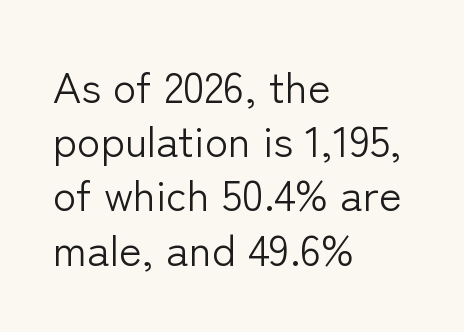
The image shows 43 px light sans-serif type, upright; set left-aligned, normal line spacing (1.26x), normal letter spacing, not underlined; low stroke contrast and a medium x-height.
